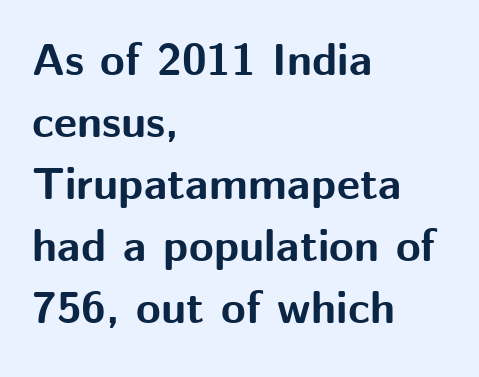
The image shows 45 px bold sans-serif type, upright; set left-aligned, normal line spacing (1.38x), normal letter spacing, not underlined; medium stroke contrast and a medium x-height.
